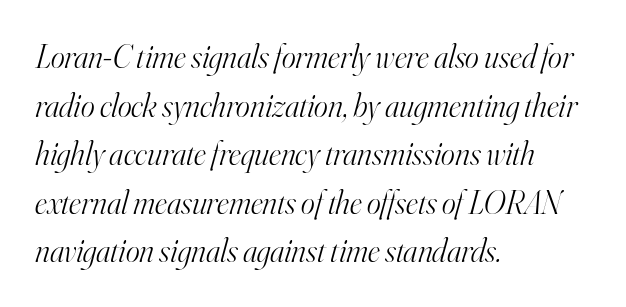
Descender tails drop into unmarked territory. Letterform terminals end in serifs throughout the passage. Spacing between characters is what you'd get straight out of the box. Slant detected: the letters are inclined.
